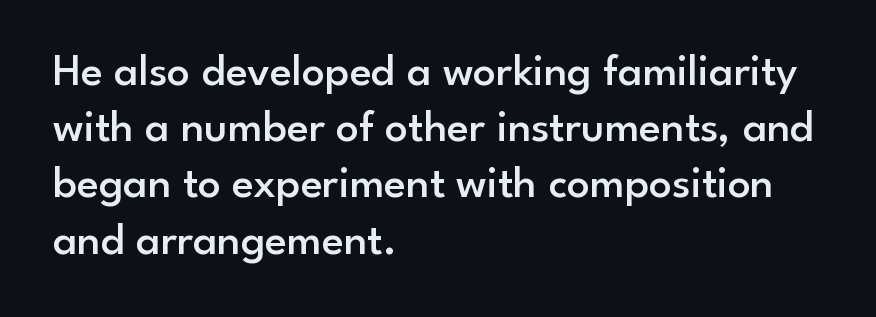
Examine the stroke ends and you'll find no serifs. Tracking value appears to be zero — textbook default spacing. Looks like regular typesetting: each glyph gets only the width it needs. Type without underlining.
